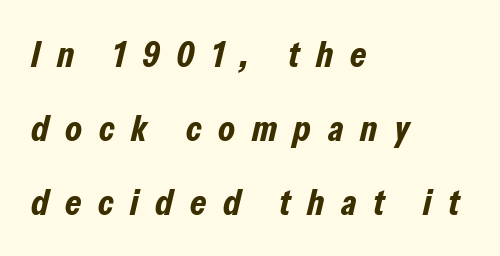
{"italic": "yes", "lean": "right", "slant_degrees": 13, "bold": "yes", "weight": "bold", "width": "condensed", "stroke_contrast": "low", "x_height": "medium", "monospaced": "no", "underline": "no", "align": "left", "line_spacing": "loose", "line_spacing_ratio": 2.0, "letter_spacing": "wide", "letter_spacing_em": 0.45, "glyph_px": 37}
